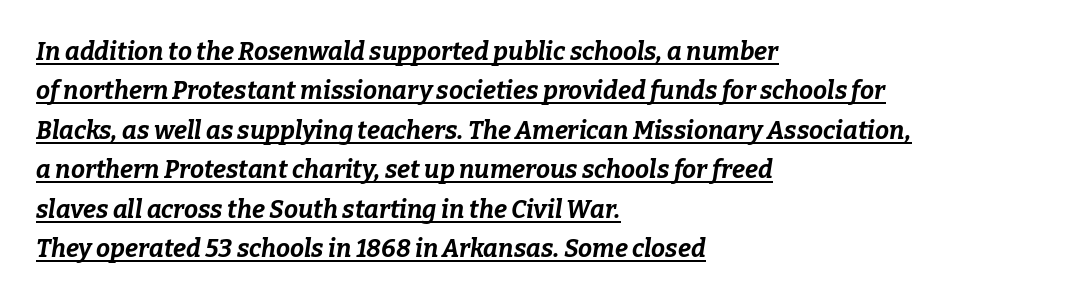
Q: Is the text bold? A: Yes.
Q: Is the text italic (slanted)? A: Yes, it leans right by about 9 degrees.
Q: Is the text underlined? A: Yes.
Q: How is the paragraph aligned? A: Left-aligned.
Q: Is the spacing between letters normal or unusually wide? A: Normal.
Q: Is the spacing between lines tight, normal or loose? A: Normal.
